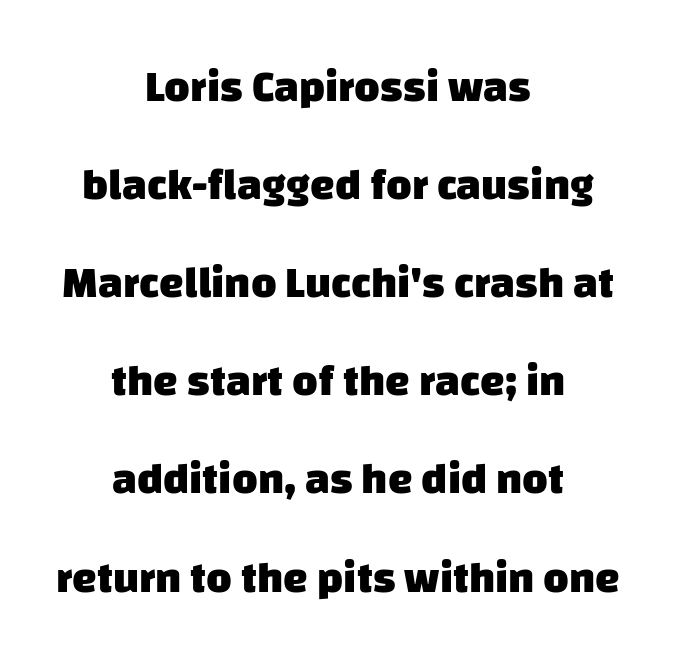
Q: Is the text bold? A: Yes.
Q: Is the typeface a serif or a sans-serif typeface? A: Sans-serif.
Q: Is the text underlined? A: No.
Q: How is the paragraph aligned? A: Centered.
Q: Is the spacing between letters normal or unusually wide? A: Normal.
Q: Is the spacing between lines tight, normal or loose? A: Loose.
Q: Width (condensed, normal, or wide)? A: Normal.
Q: Stroke contrast? A: Low.
Q: x-height? A: Large.
Q: Monospaced? A: No.
